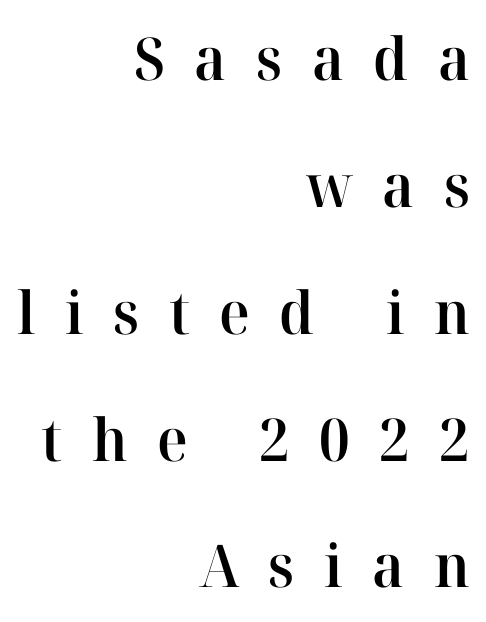
The face used here is proportionally spaced, like ordinary book or web type. The specimen omits any rule beneath the text block's lines. The typesetting leans somewhat heavy: a semibold. These lines are set flush right with a ragged left edge. No italicization has been applied; the sample stays upright. The letters carry serifs — small finishing strokes at the ends of their stems.
